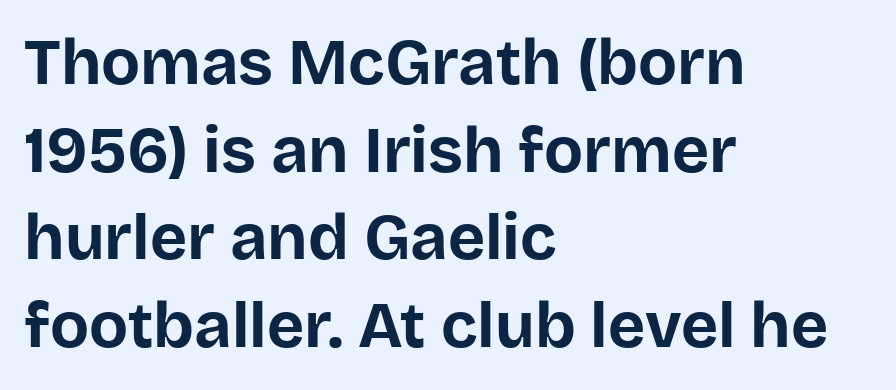
The image shows 64 px bold sans-serif type, upright; set left-aligned, normal line spacing (1.37x), normal letter spacing, not underlined; low stroke contrast and a large x-height.
